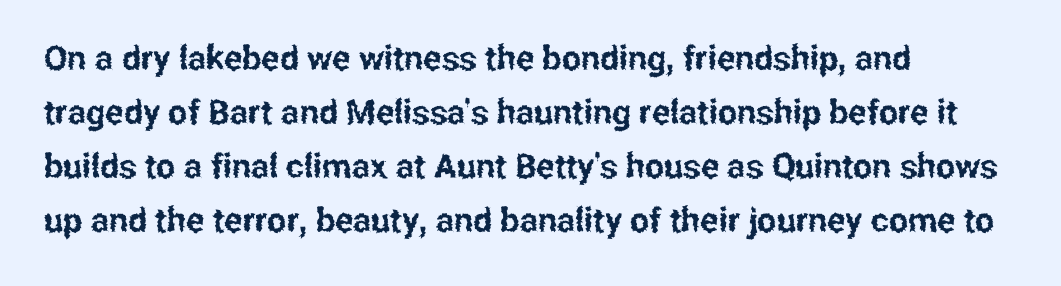
Q: Is the text italic (slanted)? A: No, it is upright.
Q: Is the typeface a serif or a sans-serif typeface? A: Sans-serif.
Q: Is the text underlined? A: No.
Q: How is the paragraph aligned? A: Left-aligned.
Q: Is the spacing between letters normal or unusually wide? A: Normal.
Q: Is the spacing between lines tight, normal or loose? A: Normal.
Q: Width (condensed, normal, or wide)? A: Condensed.
Q: Stroke contrast? A: Low.
Q: x-height? A: Medium.
Q: Monospaced? A: No.
